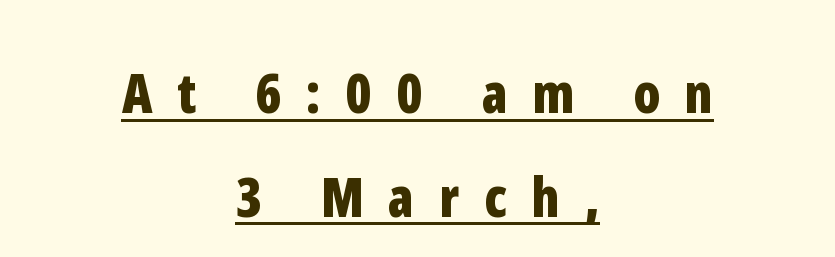
Q: Is the text bold? A: Yes.
Q: Is the text italic (slanted)? A: No, it is upright.
Q: Is the typeface a serif or a sans-serif typeface? A: Sans-serif.
Q: Is the text underlined? A: Yes.
Q: How is the paragraph aligned? A: Centered.
Q: Is the spacing between letters normal or unusually wide? A: Unusually wide.
Q: Is the spacing between lines tight, normal or loose? A: Loose.
Q: Width (condensed, normal, or wide)? A: Condensed.
Q: Stroke contrast? A: Low.
Q: x-height? A: Medium.
Q: Monospaced? A: No.
